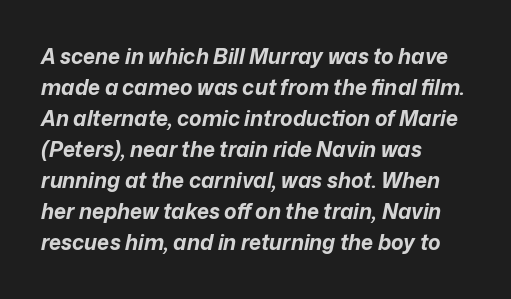
Each new line begins a customary step beneath the previous one. The passage shown is emphatically bold. The text carries the slant typical of an italic or oblique font. If you drew a ruler down the left edge, every line would touch it. In terms of letterspacing, this is plain default setting. Unmarked baselines from the first word to the last.
